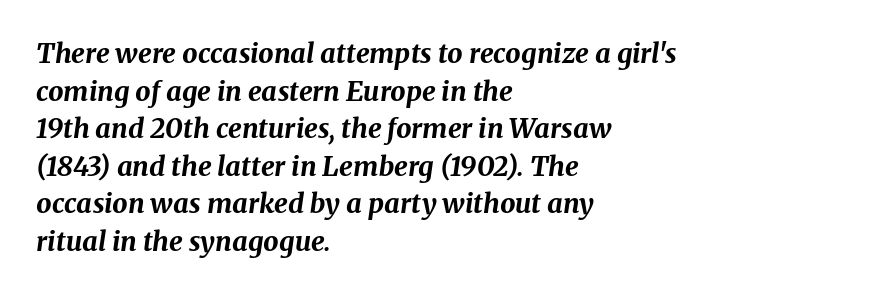
Q: Is the text bold? A: Yes.
Q: Is the text italic (slanted)? A: Yes, it leans right by about 8 degrees.
Q: Is the text underlined? A: No.
Q: How is the paragraph aligned? A: Left-aligned.
Q: Is the spacing between letters normal or unusually wide? A: Normal.
Q: Is the spacing between lines tight, normal or loose? A: Normal.
